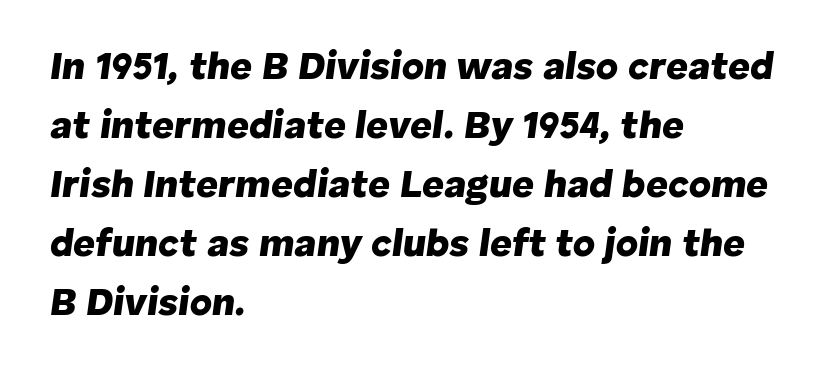
Each new line begins a customary step beneath the previous one. Typesetter's note: full bold, strokes at maximum text heaviness. Style check: oblique. Rule under the text: the space is simply empty.
